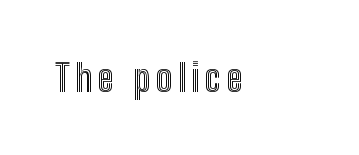
The image shows 37 px condensed type, upright; set not underlined; a medium x-height.
